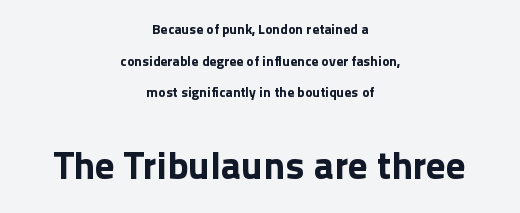
{"serif": "no", "italic": "no", "width": "normal", "stroke_contrast": "low", "x_height": "medium", "monospaced": "no", "underline": "no", "align": "center", "line_spacing": "loose", "line_spacing_ratio": 2.26, "letter_spacing": "normal", "letter_spacing_em": 0.0, "larger_block": "second", "size_ratio": 2.79, "glyph_px": 39}
